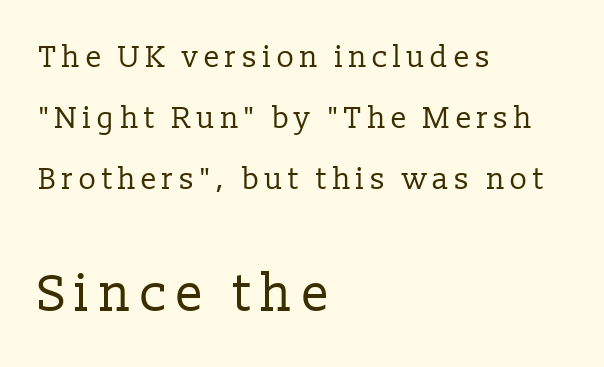
The image shows 52 px regular-weight serif type, upright; set left-aligned, loose line spacing (2.03x), not underlined; the second (bottom) block is 1.73x larger; low stroke contrast and a medium x-height.
